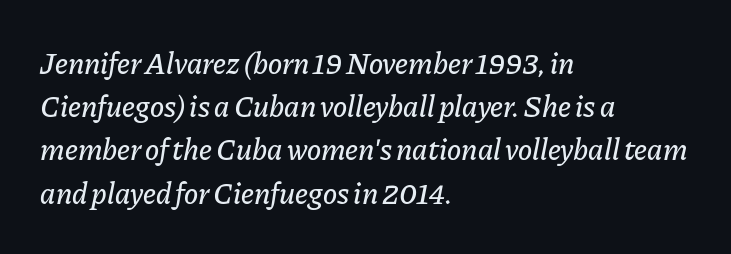
Q: Is the text italic (slanted)? A: Yes, it leans right by about 11 degrees.
Q: Is the text underlined? A: No.
Q: How is the paragraph aligned? A: Left-aligned.
Q: Is the spacing between letters normal or unusually wide? A: Normal.
Q: Is the spacing between lines tight, normal or loose? A: Normal.
Q: Width (condensed, normal, or wide)? A: Normal.
Q: Stroke contrast? A: Low.
Q: x-height? A: Medium.
Q: Monospaced? A: No.
